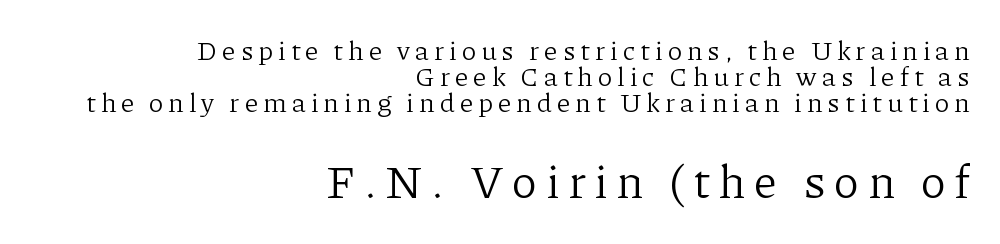
{"serif": "yes", "italic": "no", "bold": "no", "weight": "light", "width": "normal", "stroke_contrast": "low", "x_height": "medium", "monospaced": "no", "underline": "no", "align": "right", "line_spacing": "tight", "line_spacing_ratio": 0.96, "larger_block": "second", "size_ratio": 1.74, "glyph_px": 47}
